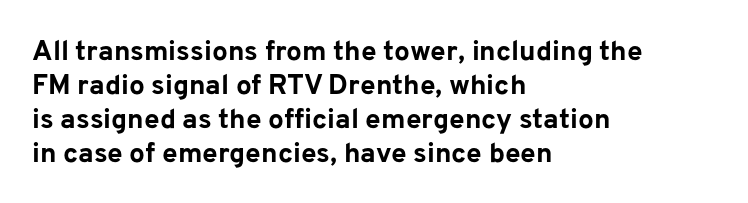
{"serif": "no", "italic": "no", "bold": "yes", "weight": "bold", "width": "normal", "stroke_contrast": "low", "x_height": "medium", "monospaced": "no", "underline": "no", "align": "left", "line_spacing_ratio": 1.22, "letter_spacing": "normal", "letter_spacing_em": 0.0, "glyph_px": 28}
